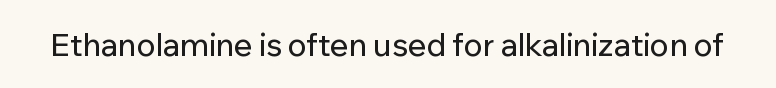
Italic? Not at all — the glyphs are vertical. Descender tails drop into unmarked territory. The glyphs in this specimen are sans serif. Spacing between characters is what you'd get straight out of the box.
